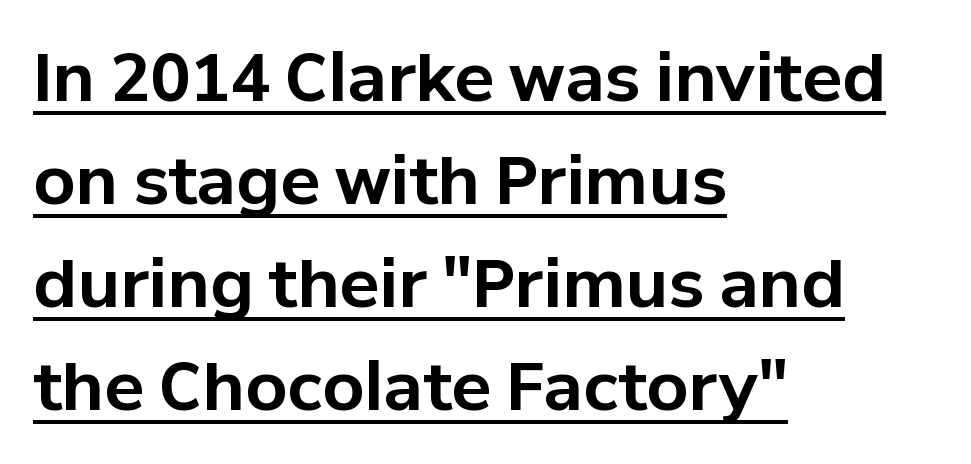
Does the copy run flush right? No — it runs flush left. The rendered words wear a rule along their underside. Is this a fixed-width face? No — the glyphs have proportional, varying widths. Summary of vertical rhythm: regular, with standard interline spacing.
